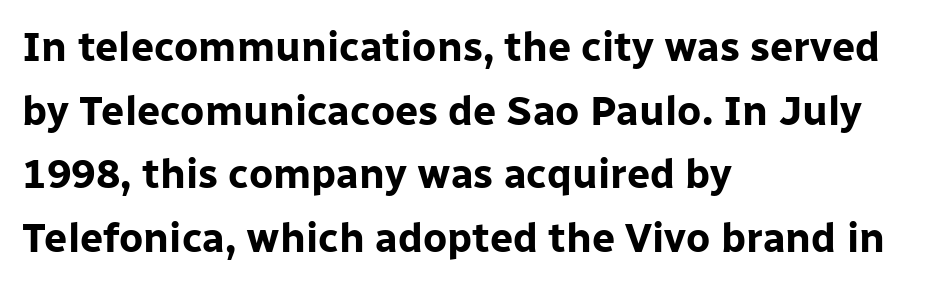
You can tell from the bare stems that sans-serif type was used. Designer's note — italics off, roman on. Notice how descenders clear the ascenders below comfortably — that's standard leading. The strip under each line holds only bare page.
